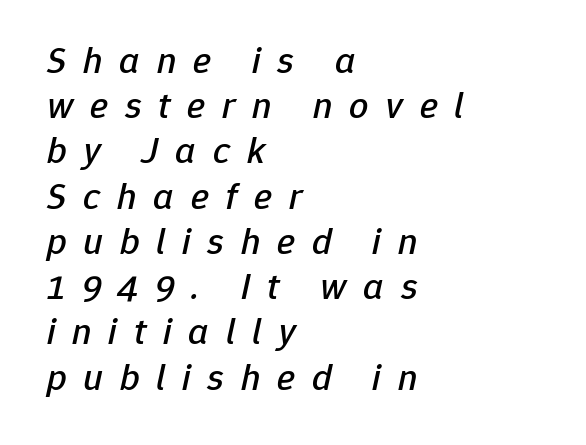
The image shows 38 px text type, italic (leaning right); set left-aligned, line spacing 1.19x, unusually wide letter spacing (+0.44 em), not underlined; low stroke contrast and a medium x-height.
